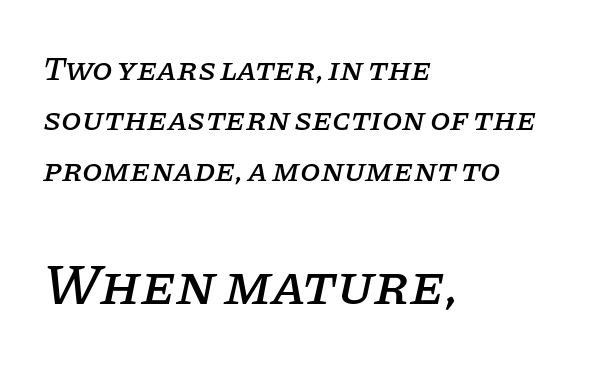
The image shows 57 px serif type, italic (leaning right); set left-aligned, normal line spacing (1.53x), normal letter spacing, not underlined; the second (bottom) block is 1.73x larger; low stroke contrast and a large x-height.
